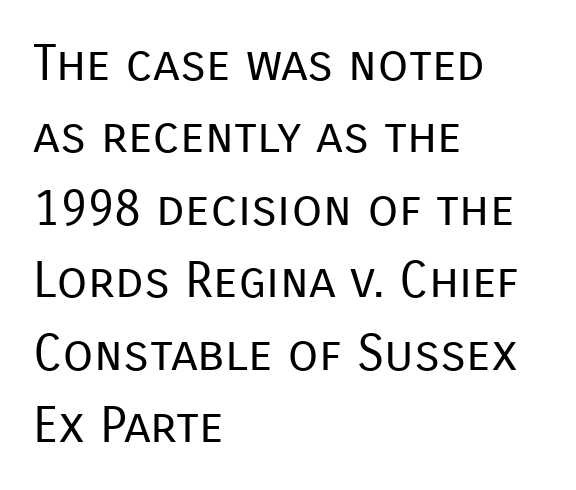
The letterforms sit shoulder to shoulder at normal distance. Typographically, this falls in the sans-serif category. This sample keeps an unexceptional amount of space between lines. The rendering anchors every line to the left-hand side.
